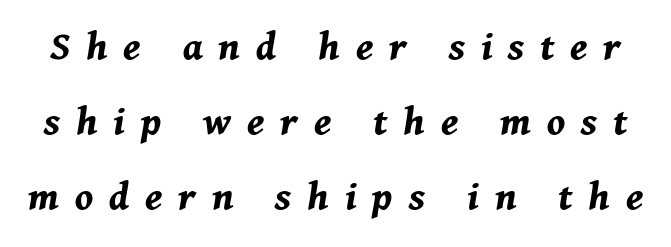
The image shows 43 px bold type, italic (leaning right); set line spacing 1.75x, unusually wide letter spacing (+0.37 em), not underlined; medium stroke contrast and a medium x-height.
